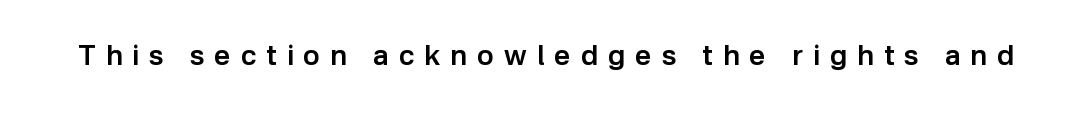
Q: Is the text bold? A: Semi-bold.
Q: Is the text italic (slanted)? A: No, it is upright.
Q: Is the typeface a serif or a sans-serif typeface? A: Sans-serif.
Q: Is the text underlined? A: No.
Q: Is the spacing between letters normal or unusually wide? A: Unusually wide.
Q: Width (condensed, normal, or wide)? A: Normal.
Q: Stroke contrast? A: Low.
Q: x-height? A: Medium.
Q: Monospaced? A: No.
